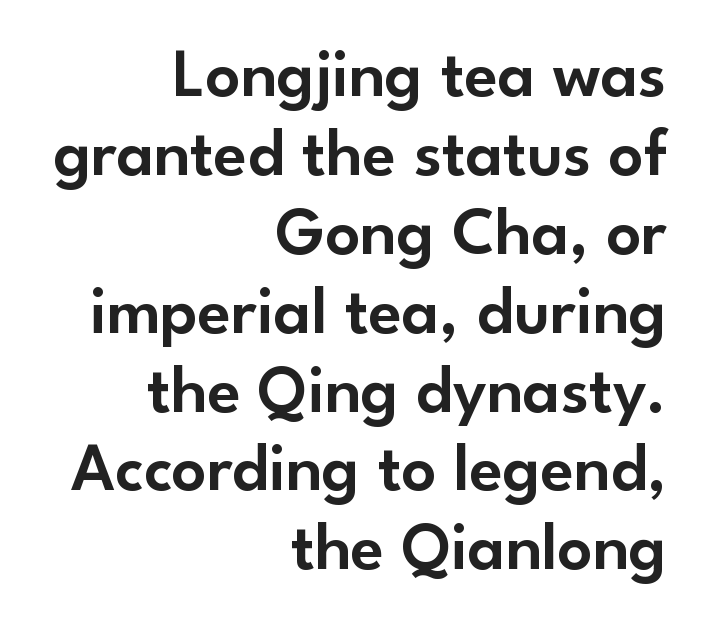
Q: Is the text italic (slanted)? A: No, it is upright.
Q: Is the typeface a serif or a sans-serif typeface? A: Sans-serif.
Q: Is the text underlined? A: No.
Q: How is the paragraph aligned? A: Right-aligned.
Q: Is the spacing between letters normal or unusually wide? A: Normal.
Q: Width (condensed, normal, or wide)? A: Normal.
Q: Stroke contrast? A: Low.
Q: x-height? A: Small.
Q: Monospaced? A: No.
